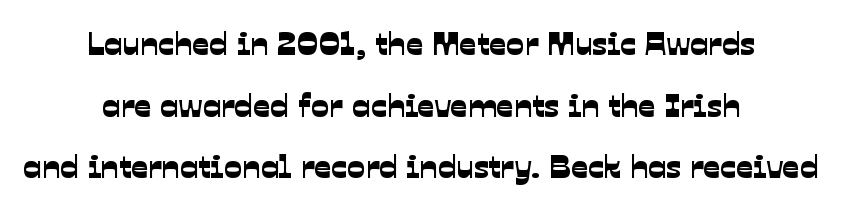
I'd call this a sans setting — the letters go barefoot. Is this a fixed-width face? No — the glyphs have proportional, varying widths. Letters rest on an invisible, unmarked baseline. The paragraph shown floats in the horizontal middle. Nobody touched the tracking dial on this one.
